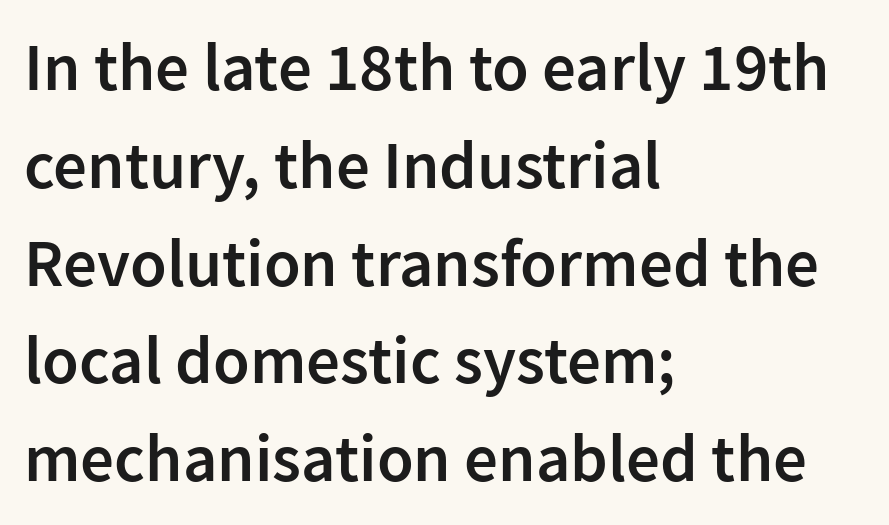
The image shows 67 px semibold sans-serif type, upright; set left-aligned, normal line spacing (1.46x), normal letter spacing, not underlined; low stroke contrast and a medium x-height.
